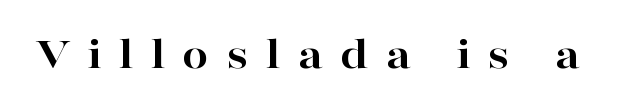
{"serif": "yes", "italic": "no", "bold": "yes", "weight": "bold", "width": "wide", "stroke_contrast": "high", "x_height": "medium", "monospaced": "no", "underline": "no", "letter_spacing": "wide", "letter_spacing_em": 0.37, "glyph_px": 47}
